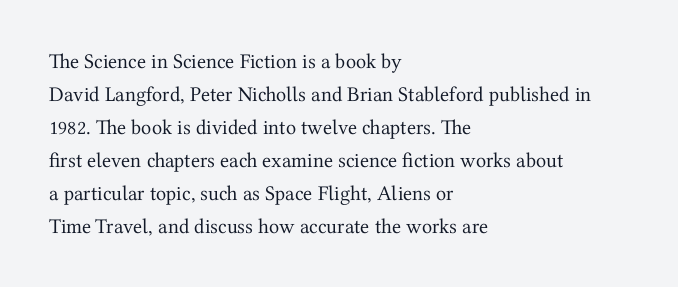
{"italic": "no", "bold": "no", "underline": "no", "align": "left", "line_spacing": "normal", "line_spacing_ratio": 1.57, "letter_spacing": "normal", "letter_spacing_em": 0.0, "glyph_px": 21}
